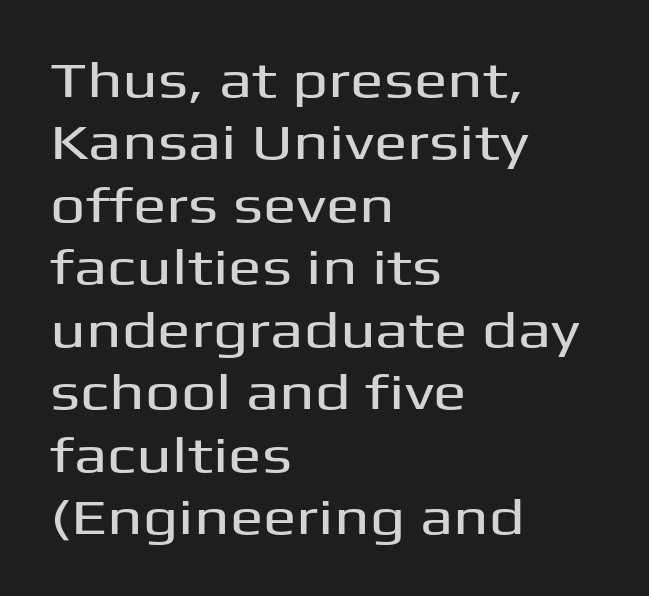
Plain, unruled lines of type. What's the leading like? Ordinary, nothing unusual. In terms of letterspacing, this is plain default setting. Think of a printed novel: that variable character pitch is what you see here. The typography opts for an upright posture over an oblique one. Unlike a traditional serif, this face leaves its strokes unadorned.
